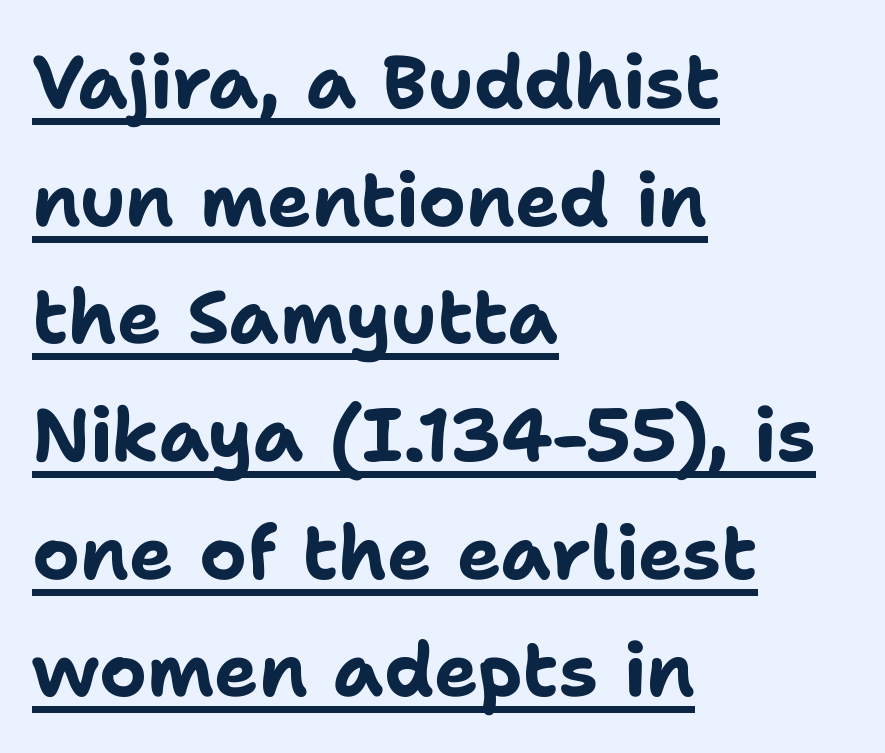
Q: Is the text bold? A: Yes.
Q: Is the text italic (slanted)? A: No, it is upright.
Q: Is the typeface a serif or a sans-serif typeface? A: Sans-serif.
Q: Is the text underlined? A: Yes.
Q: How is the paragraph aligned? A: Left-aligned.
Q: Is the spacing between letters normal or unusually wide? A: Normal.
Q: Is the spacing between lines tight, normal or loose? A: Normal.
Q: Width (condensed, normal, or wide)? A: Normal.
Q: Stroke contrast? A: Low.
Q: x-height? A: Medium.
Q: Monospaced? A: No.
